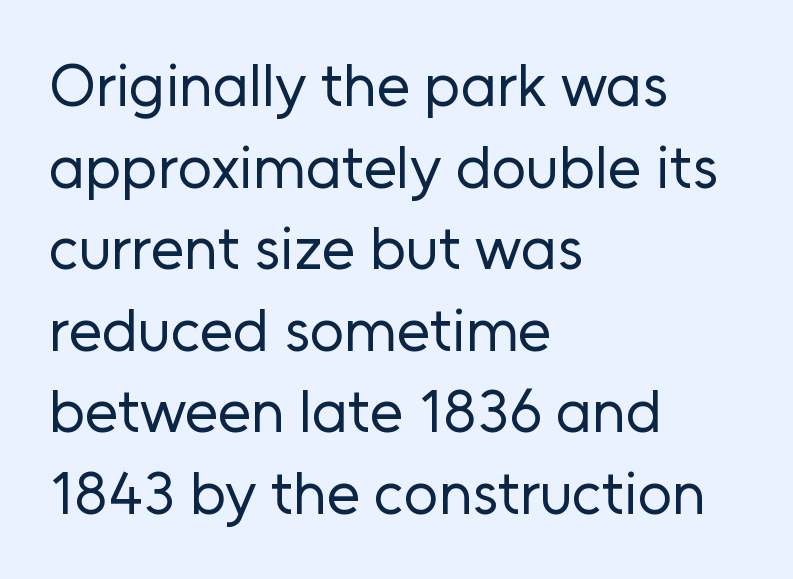
The image shows 60 px regular-weight sans-serif type, upright; set left-aligned, normal line spacing (1.36x), normal letter spacing, not underlined; low stroke contrast and a medium x-height.
